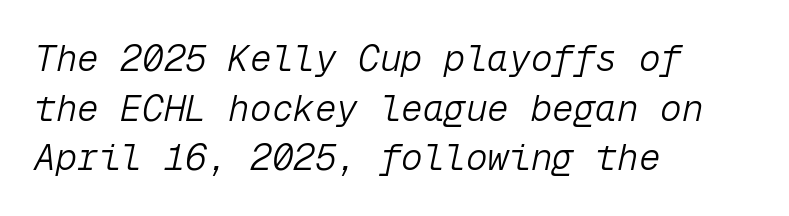
Q: Is the text bold? A: No.
Q: Is the text italic (slanted)? A: Yes, it leans right by about 12 degrees.
Q: Is the text underlined? A: No.
Q: How is the paragraph aligned? A: Left-aligned.
Q: Is the spacing between letters normal or unusually wide? A: Normal.
Q: Is the spacing between lines tight, normal or loose? A: Normal.
Q: Width (condensed, normal, or wide)? A: Normal.
Q: Stroke contrast? A: Low.
Q: x-height? A: Medium.
Q: Monospaced? A: Yes.
